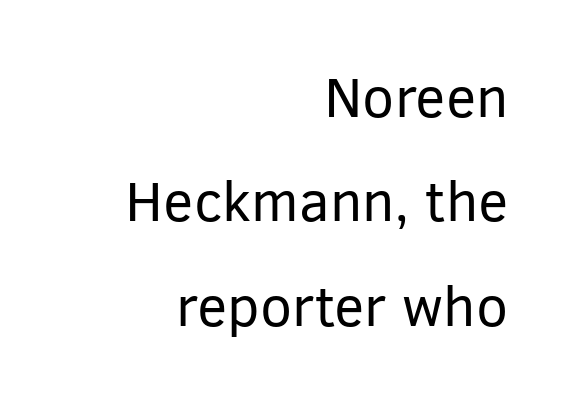
{"serif": "no", "italic": "no", "bold": "no", "weight": "regular", "width": "normal", "stroke_contrast": "low", "x_height": "medium", "monospaced": "no", "underline": "no", "align": "right", "line_spacing_ratio": 1.83, "letter_spacing": "normal", "letter_spacing_em": 0.0, "glyph_px": 57}
